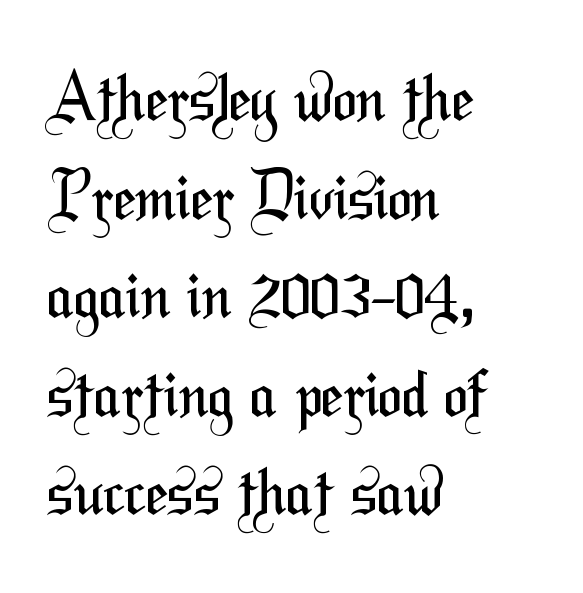
Default kerning and tracking; the words read as compact shapes. Here the designer chose a conventional face with non-uniform glyph widths. Examine the stroke ends and you'll find no serifs. The designer left line spacing at the default.
